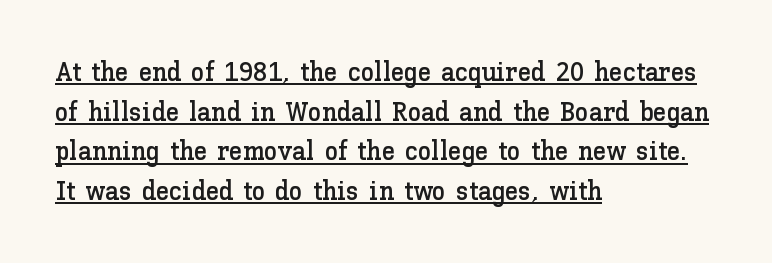
What's the leading like? Ordinary, nothing unusual. Do the letters lean? They stand straight. The letterforms sit shoulder to shoulder at normal distance. Does a line run under the words? Yes, clearly. The paragraph has a hard left edge and a soft right edge.
